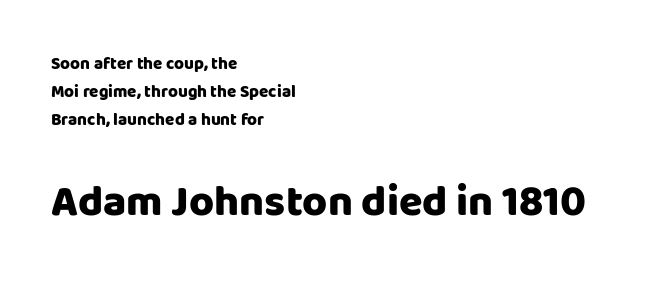
Q: Is the text bold? A: Yes.
Q: Is the text italic (slanted)? A: No, it is upright.
Q: Is the typeface a serif or a sans-serif typeface? A: Sans-serif.
Q: Is the text underlined? A: No.
Q: How is the paragraph aligned? A: Left-aligned.
Q: Is the spacing between letters normal or unusually wide? A: Normal.
Q: Is the spacing between lines tight, normal or loose? A: Normal.
Q: Which block of text is set in a larger size, the first (top) or the second (bottom)? A: The second (bottom) one.
Q: Width (condensed, normal, or wide)? A: Normal.
Q: Stroke contrast? A: Low.
Q: x-height? A: Large.
Q: Monospaced? A: No.
